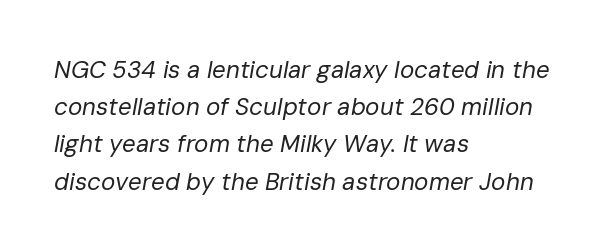
Q: Is the text bold? A: No.
Q: Is the text italic (slanted)? A: Yes, it leans right by about 10 degrees.
Q: Is the text underlined? A: No.
Q: How is the paragraph aligned? A: Left-aligned.
Q: Is the spacing between letters normal or unusually wide? A: Normal.
Q: Is the spacing between lines tight, normal or loose? A: Normal.
